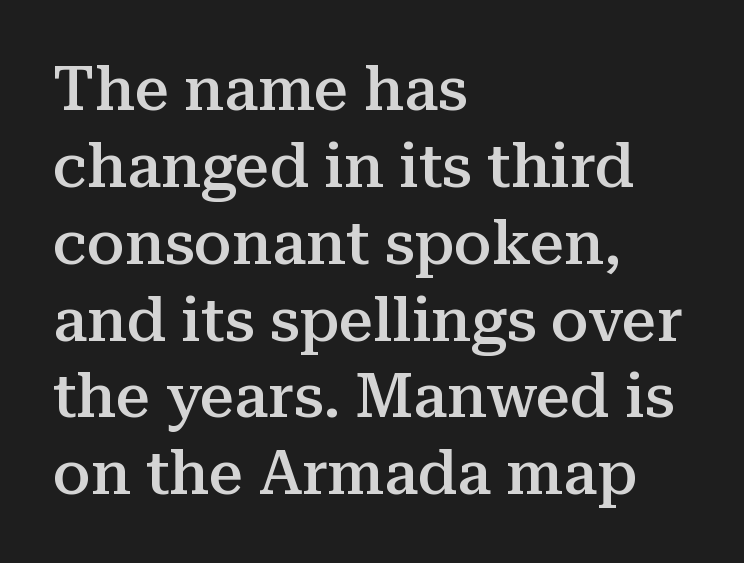
These lines are rendered in a variable-pitch font. A typesetter would call this zero additional tracking. The space directly below the letters is spotless. Does the weight exceed regular? Yes, but only to semibold. These lines sit exactly where default settings would place them. The rendering anchors every line to the left-hand side.
